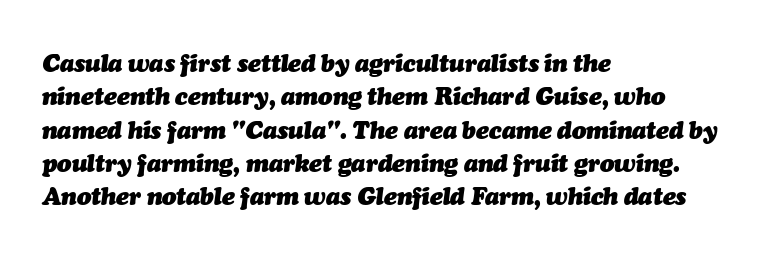
{"italic": "yes", "lean": "right", "slant_degrees": 7, "bold": "yes", "underline": "no", "align": "left", "line_spacing": "normal", "line_spacing_ratio": 1.39, "letter_spacing": "normal", "letter_spacing_em": 0.0, "glyph_px": 24}
